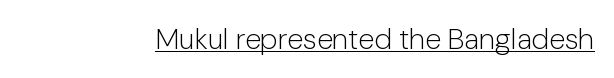
The image shows 29 px light sans-serif type, upright; set normal letter spacing, underlined; low stroke contrast and a medium x-height.
